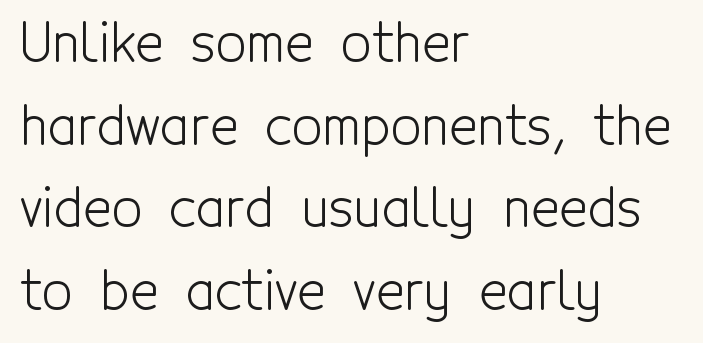
Q: Is the text bold? A: No.
Q: Is the text italic (slanted)? A: No, it is upright.
Q: Is the typeface a serif or a sans-serif typeface? A: Sans-serif.
Q: Is the text underlined? A: No.
Q: How is the paragraph aligned? A: Left-aligned.
Q: Is the spacing between letters normal or unusually wide? A: Normal.
Q: Is the spacing between lines tight, normal or loose? A: Normal.
Q: Width (condensed, normal, or wide)? A: Condensed.
Q: x-height? A: Medium.
Q: Monospaced? A: No.
